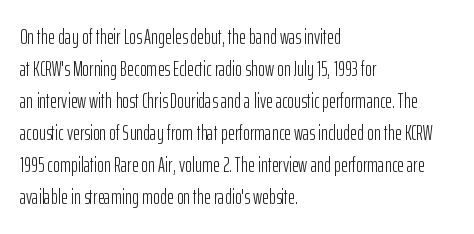
Q: Is the text bold? A: No.
Q: Is the text italic (slanted)? A: No, it is upright.
Q: Is the text underlined? A: No.
Q: How is the paragraph aligned? A: Left-aligned.
Q: Is the spacing between letters normal or unusually wide? A: Normal.
Q: Is the spacing between lines tight, normal or loose? A: Normal.
